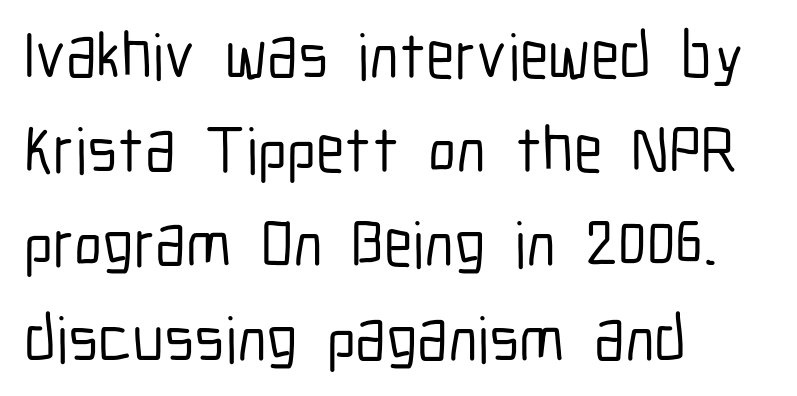
{"serif": "no", "italic": "no", "width": "condensed", "stroke_contrast": "low", "x_height": "medium", "monospaced": "no", "underline": "no", "align": "left", "line_spacing": "normal", "line_spacing_ratio": 1.45, "letter_spacing": "normal", "letter_spacing_em": 0.0, "glyph_px": 65}
